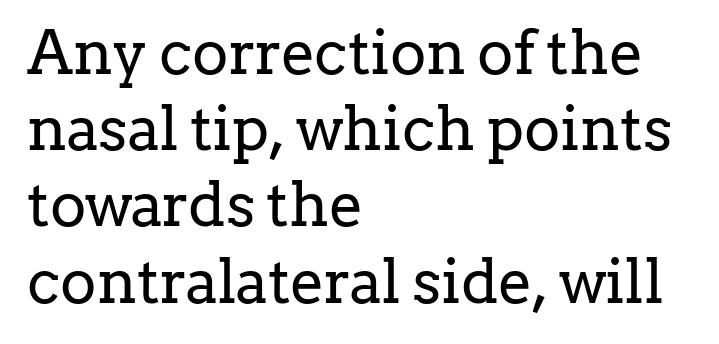
Q: Is the text bold? A: No.
Q: Is the text italic (slanted)? A: No, it is upright.
Q: Is the typeface a serif or a sans-serif typeface? A: Serif.
Q: Is the text underlined? A: No.
Q: How is the paragraph aligned? A: Left-aligned.
Q: Is the spacing between letters normal or unusually wide? A: Normal.
Q: Is the spacing between lines tight, normal or loose? A: Normal.
Q: Width (condensed, normal, or wide)? A: Normal.
Q: Stroke contrast? A: Low.
Q: x-height? A: Medium.
Q: Monospaced? A: No.
